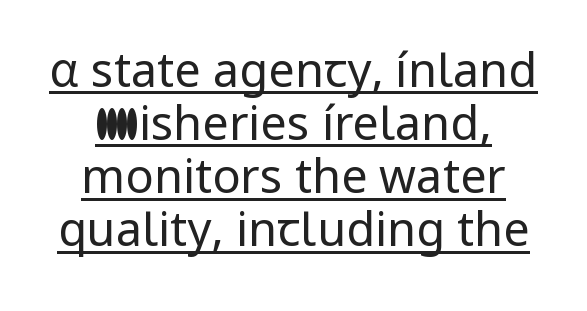
Q: Is the text bold? A: No.
Q: Is the text italic (slanted)? A: No, it is upright.
Q: Is the typeface a serif or a sans-serif typeface? A: Sans-serif.
Q: Is the text underlined? A: Yes.
Q: How is the paragraph aligned? A: Centered.
Q: Is the spacing between letters normal or unusually wide? A: Normal.
Q: Is the spacing between lines tight, normal or loose? A: Tight.
Q: Width (condensed, normal, or wide)? A: Normal.
Q: Stroke contrast? A: Low.
Q: x-height? A: Medium.
Q: Monospaced? A: No.
